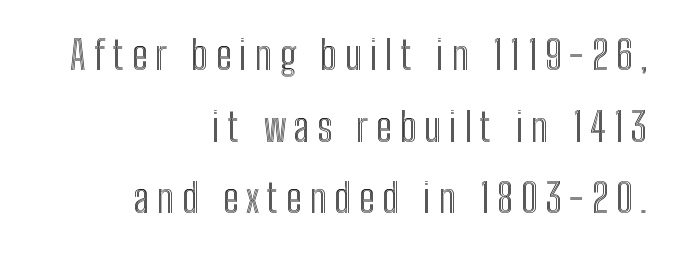
{"italic": "no", "width": "condensed", "x_height": "medium", "monospaced": "no", "underline": "no", "align": "right", "line_spacing_ratio": 1.79, "letter_spacing": "wide", "letter_spacing_em": 0.2, "glyph_px": 40}
